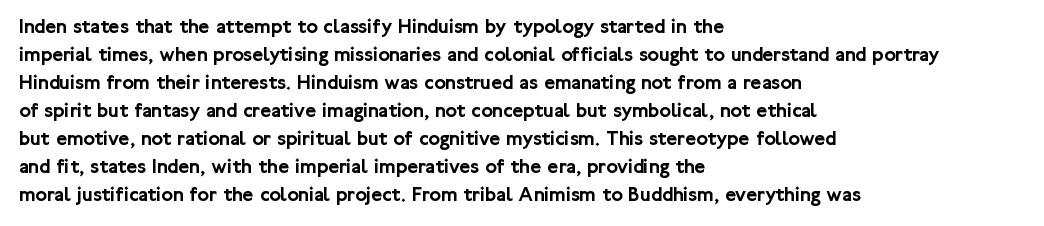
If you measured baseline to baseline, you'd find a middling distance. Descenders are the only things crossing below the line. The lines in this sample share a left origin and differ only in where they stop. Letter spacing: default. Quick note: not italic, upright.
